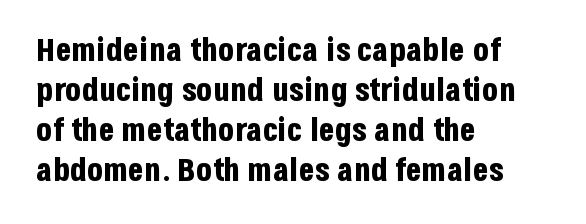
Posture: vertical. Unmarked baselines from the first word to the last. Proportional: the letters do not fall into vertical columns. Is the letter spacing exaggerated? No — it looks like the ordinary default. Thick stems and heavy bowls — unmistakably bold. One-word summary of the alignment: left.
